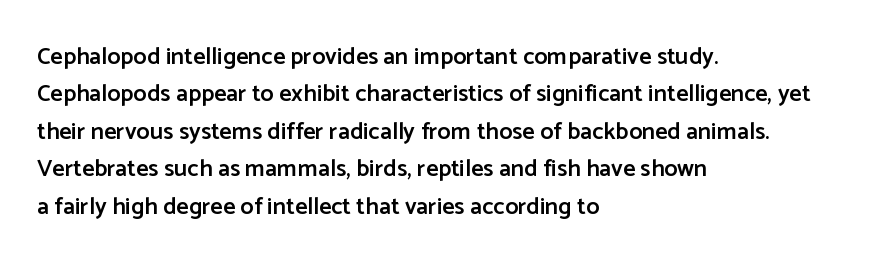
The image shows 24 px text type, upright; set left-aligned, normal line spacing (1.56x), normal letter spacing, not underlined.
